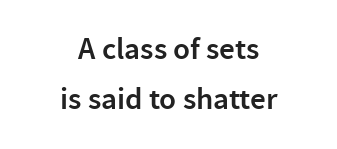
Ordinary non-slanted type is in use. As a designer I'd log this as weight 600, semibold. Character widths vary here, with narrow letters taking less room than wide ones. There is no visible air inserted between adjacent glyphs. Check under the words: just untouched page.
